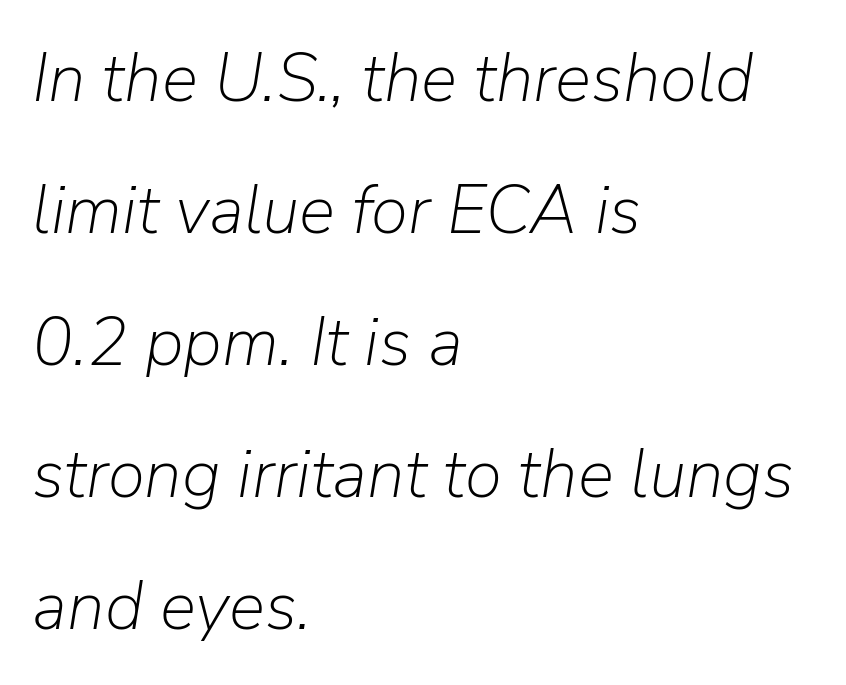
The typesetter chose a ragged-right arrangement here. Style check: oblique. How would I describe the line gaps? Wide and relaxed. Is this a fixed-width face? No — the glyphs have proportional, varying widths.
